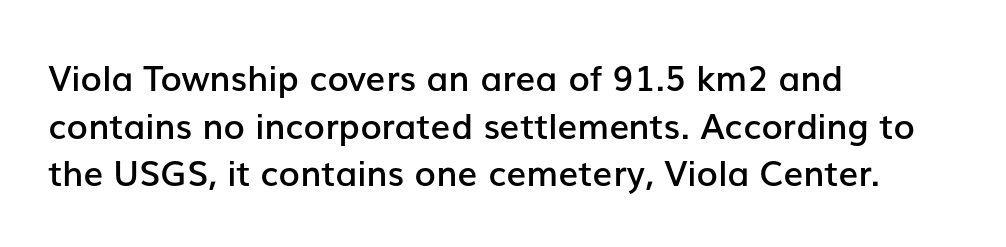
The image shows 35 px semibold sans-serif type, upright; set left-aligned, normal line spacing (1.36x), normal letter spacing, not underlined; low stroke contrast and a medium x-height.
